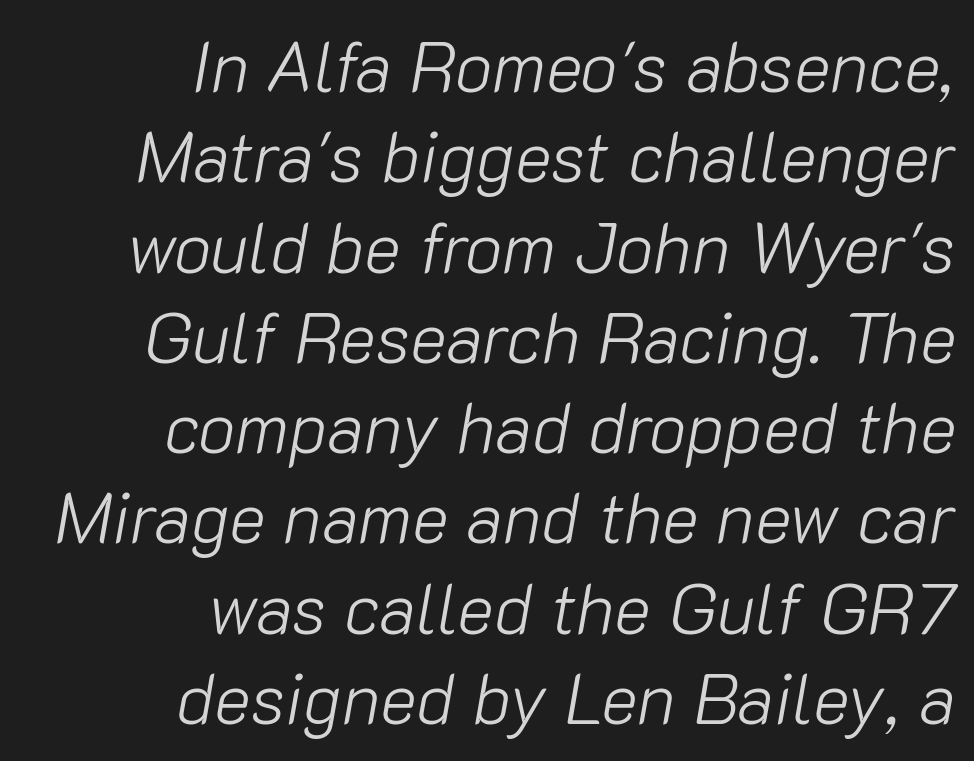
The rendering uses natural spacing where letterforms have individual widths. The string is rendered with underlining switched off. Stroke mass is kept to a normal reading level or below. The setting favours the right margin, as signatures and pull-quotes sometimes do.
